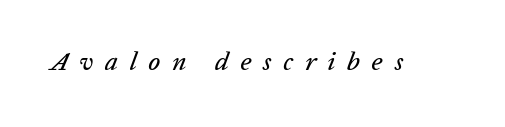
The image shows 26 px text type, italic (leaning right); set unusually wide letter spacing (+0.45 em), not underlined.
